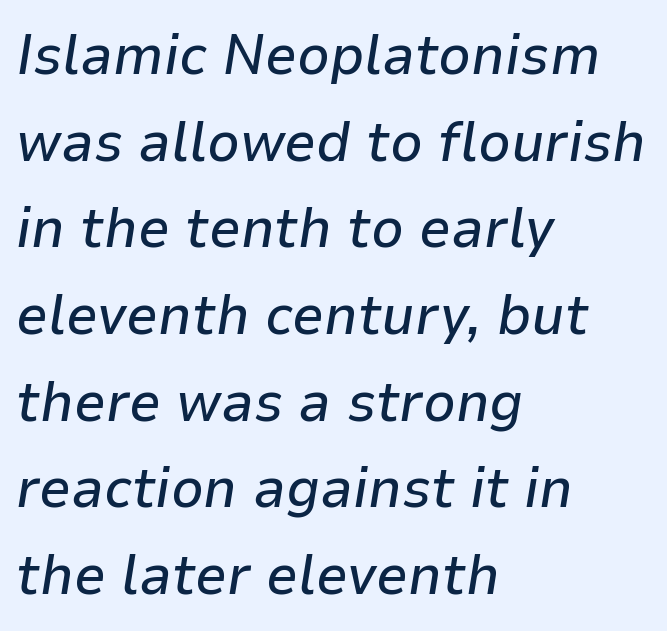
Q: Is the text italic (slanted)? A: Yes, it leans right by about 9 degrees.
Q: Is the text underlined? A: No.
Q: How is the paragraph aligned? A: Left-aligned.
Q: Is the spacing between letters normal or unusually wide? A: Normal.
Q: Is the spacing between lines tight, normal or loose? A: Normal.
Q: Width (condensed, normal, or wide)? A: Normal.
Q: Stroke contrast? A: Low.
Q: x-height? A: Medium.
Q: Monospaced? A: No.
